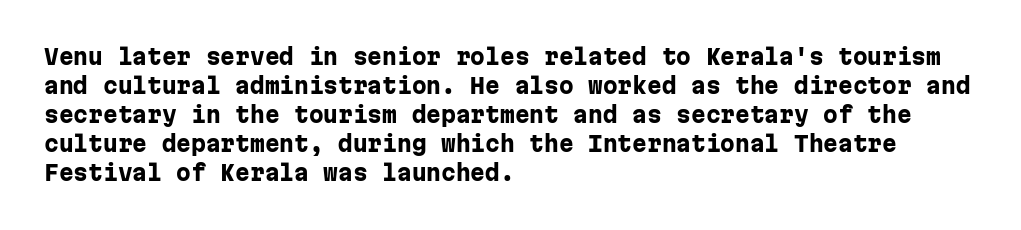
{"italic": "no", "bold": "yes", "underline": "no", "align": "left", "line_spacing": "normal", "line_spacing_ratio": 1.38, "letter_spacing": "normal", "letter_spacing_em": 0.0, "glyph_px": 21}
